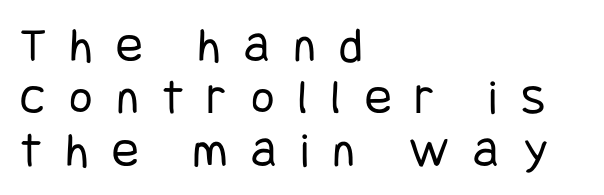
How are the letters spaced? Widely, with obvious added tracking. Type style note: lacks serifs. The block of text is dense from top to bottom, with scant space between rows. Each row of text sits above clean, open space.
